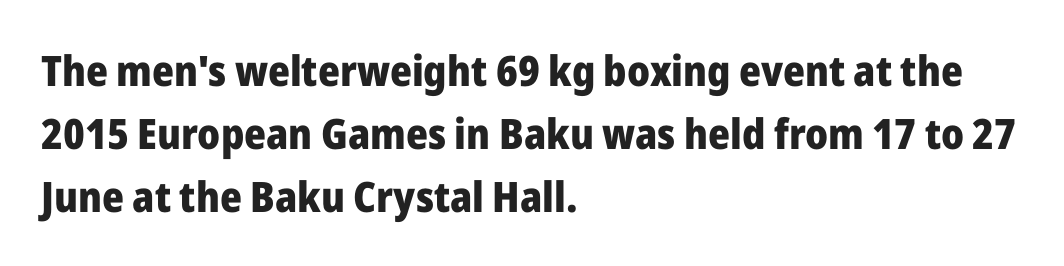
Q: Is the text bold? A: Yes.
Q: Is the text italic (slanted)? A: No, it is upright.
Q: Is the typeface a serif or a sans-serif typeface? A: Sans-serif.
Q: Is the text underlined? A: No.
Q: How is the paragraph aligned? A: Left-aligned.
Q: Is the spacing between letters normal or unusually wide? A: Normal.
Q: Is the spacing between lines tight, normal or loose? A: Normal.
Q: Width (condensed, normal, or wide)? A: Normal.
Q: Stroke contrast? A: Low.
Q: x-height? A: Medium.
Q: Monospaced? A: No.
